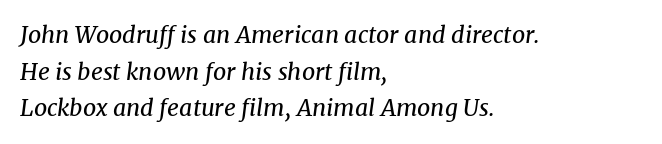
The image shows 23 px text type, italic (leaning right); set left-aligned, normal line spacing (1.59x), normal letter spacing, not underlined.
